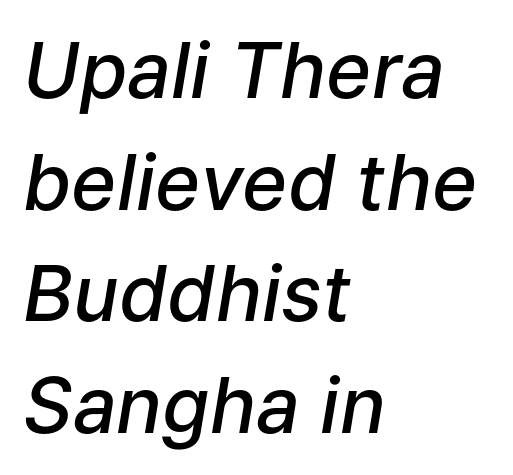
Q: Is the text bold? A: Semi-bold.
Q: Is the text italic (slanted)? A: Yes, it leans right by about 9 degrees.
Q: Is the text underlined? A: No.
Q: How is the paragraph aligned? A: Left-aligned.
Q: Is the spacing between letters normal or unusually wide? A: Normal.
Q: Is the spacing between lines tight, normal or loose? A: Normal.
Q: Width (condensed, normal, or wide)? A: Normal.
Q: Stroke contrast? A: Low.
Q: x-height? A: Medium.
Q: Monospaced? A: No.
